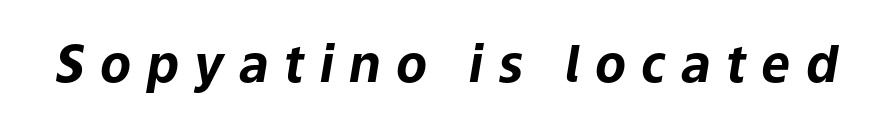
The image shows 51 px bold type, italic (leaning right); set unusually wide letter spacing (+0.3 em), not underlined; low stroke contrast and a medium x-height.
